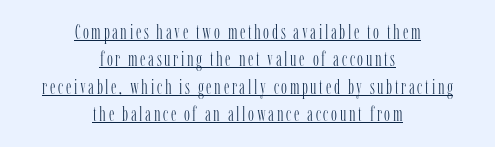
This sample carries an underscore along the baseline area. Baseline-to-baseline distance is the conventional proportion of letter height. The lines are quadded center. No extra ink here — the face is not bold. Italic: no, the glyphs are upright roman.
